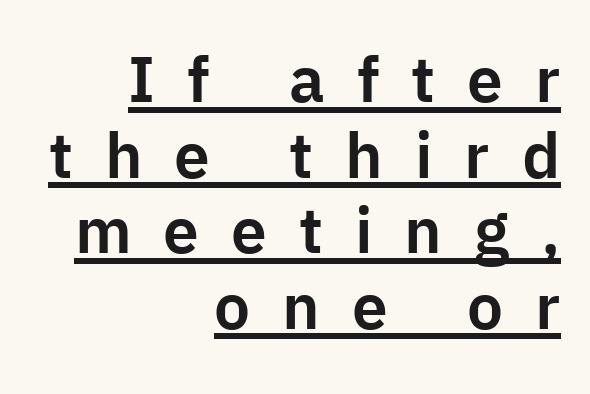
Q: Is the text italic (slanted)? A: No, it is upright.
Q: Is the typeface a serif or a sans-serif typeface? A: Sans-serif.
Q: Is the text underlined? A: Yes.
Q: How is the paragraph aligned? A: Right-aligned.
Q: Is the spacing between letters normal or unusually wide? A: Unusually wide.
Q: Width (condensed, normal, or wide)? A: Normal.
Q: Stroke contrast? A: Low.
Q: x-height? A: Medium.
Q: Monospaced? A: No.
